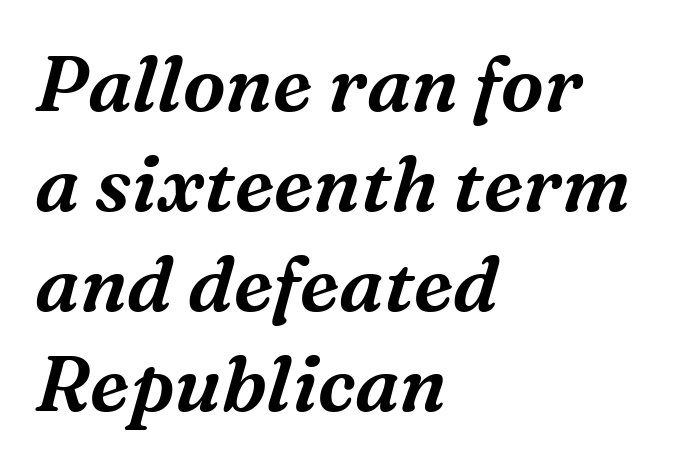
Q: Is the text italic (slanted)? A: Yes, it leans right by about 16 degrees.
Q: Is the typeface a serif or a sans-serif typeface? A: Serif.
Q: Is the text underlined? A: No.
Q: How is the paragraph aligned? A: Left-aligned.
Q: Is the spacing between letters normal or unusually wide? A: Normal.
Q: Is the spacing between lines tight, normal or loose? A: Normal.
Q: Width (condensed, normal, or wide)? A: Normal.
Q: Stroke contrast? A: Medium.
Q: x-height? A: Medium.
Q: Monospaced? A: No.
